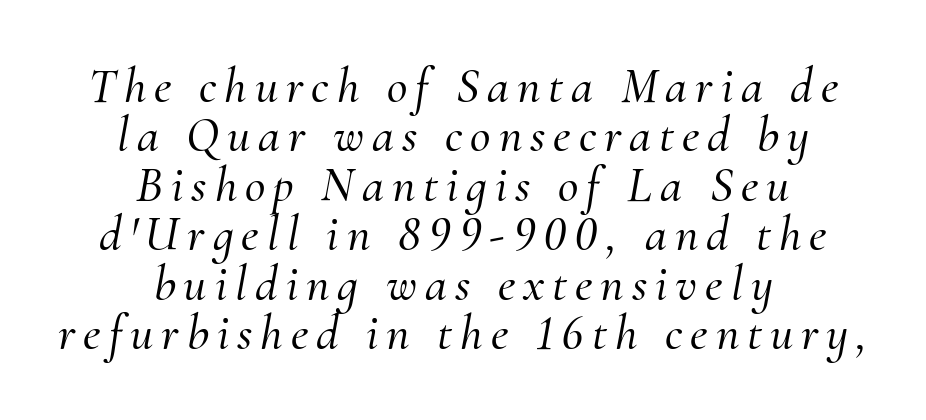
{"serif": "yes", "italic": "yes", "lean": "right", "slant_degrees": 10, "width": "normal", "stroke_contrast": "medium", "x_height": "small", "monospaced": "no", "underline": "no", "align": "center", "line_spacing": "tight", "line_spacing_ratio": 0.99, "glyph_px": 50}
